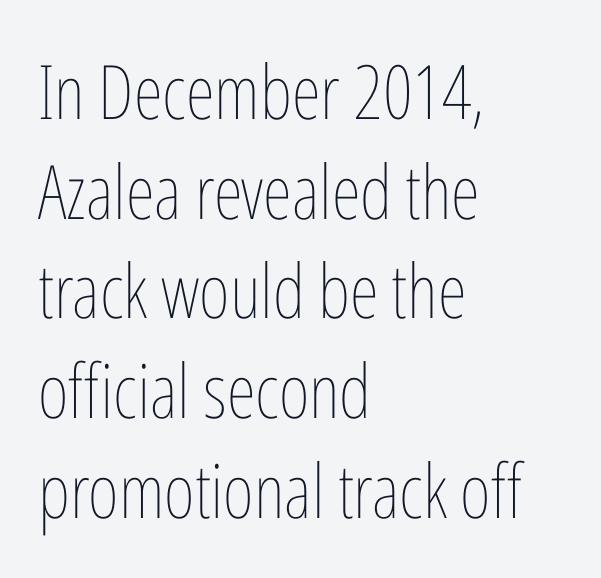
The image shows 75 px thin, condensed type, upright; set left-aligned, normal line spacing (1.33x), normal letter spacing, not underlined; low stroke contrast and a medium x-height.
